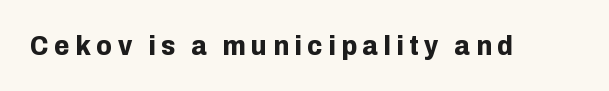
Each word looks stretched out because of the extra space between its letters. The letters stand straight up with perfectly vertical stems. The rendering shows plain stroke endings on the letterforms — a sans-serif design. What weight is shown? A full bold with thick strokes. No word sits above an underline.
